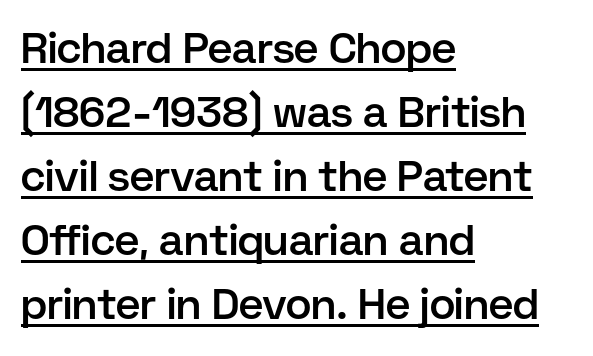
Q: Is the text bold? A: Semi-bold.
Q: Is the text italic (slanted)? A: No, it is upright.
Q: Is the typeface a serif or a sans-serif typeface? A: Sans-serif.
Q: Is the text underlined? A: Yes.
Q: How is the paragraph aligned? A: Left-aligned.
Q: Is the spacing between letters normal or unusually wide? A: Normal.
Q: Is the spacing between lines tight, normal or loose? A: Normal.
Q: Width (condensed, normal, or wide)? A: Normal.
Q: Stroke contrast? A: Low.
Q: x-height? A: Medium.
Q: Monospaced? A: No.
